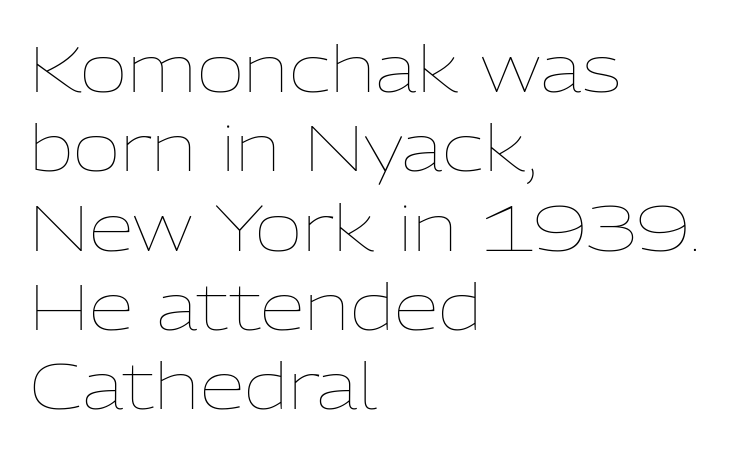
The zone under the glyphs is completely vacant. The weight would be labelled regular, book, light, or lighter still. Letter spacing: default. It's the straight-up-and-down kind of type. This sample is left-justified, so line endings fall wherever the words run out.
